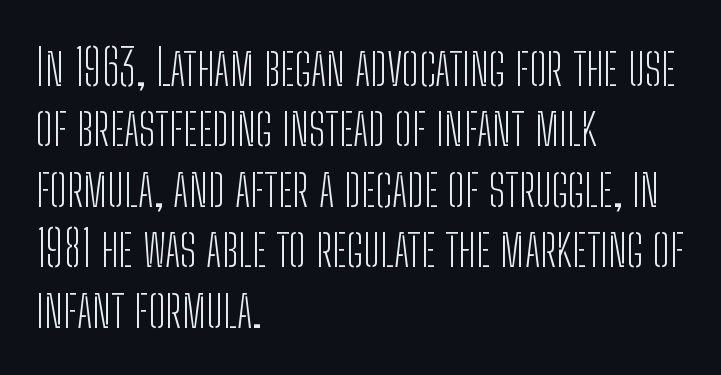
Q: Is the text bold? A: No.
Q: Is the text italic (slanted)? A: No, it is upright.
Q: Is the typeface a serif or a sans-serif typeface? A: Sans-serif.
Q: Is the text underlined? A: No.
Q: How is the paragraph aligned? A: Left-aligned.
Q: Is the spacing between letters normal or unusually wide? A: Normal.
Q: Width (condensed, normal, or wide)? A: Condensed.
Q: Stroke contrast? A: Low.
Q: x-height? A: Medium.
Q: Monospaced? A: No.
